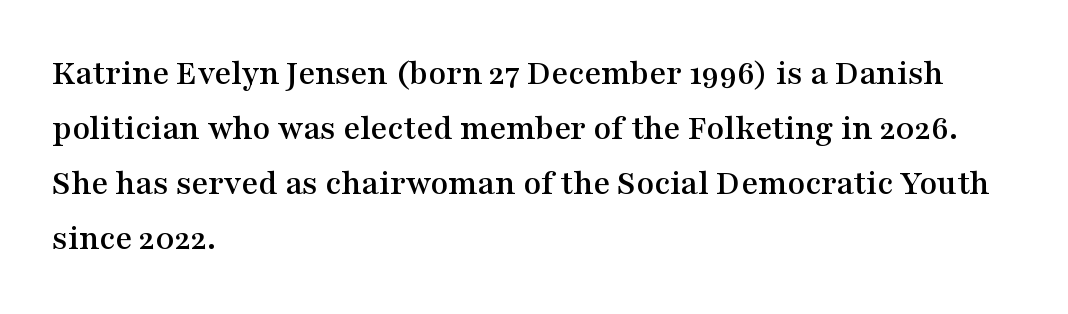
The image shows 36 px wide serif type, upright; set left-aligned, normal line spacing (1.53x), normal letter spacing, not underlined; medium stroke contrast and a medium x-height.
